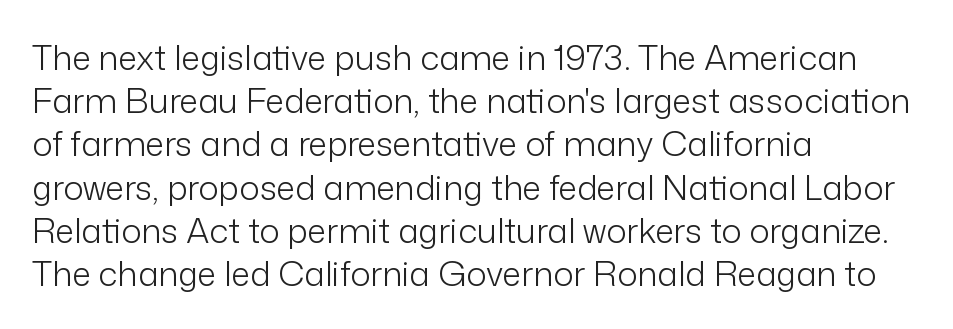
The image shows 34 px light sans-serif type, upright; set left-aligned, normal line spacing (1.27x), normal letter spacing, not underlined; low stroke contrast and a medium x-height.
